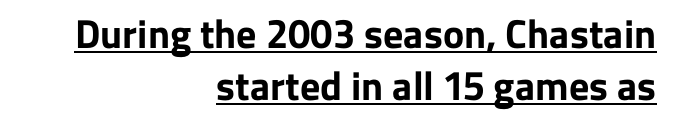
Check the space under the baseline: a stroke is drawn there. Set as a true bold cut, around the 700 mark. Typeset ragged left — the right edge is the straight one. No italicization has been applied; the sample stays upright. The gaps between neighbouring characters are ordinary and unremarkable. This sample has the flowing, uneven cadence of proportional lettering.
